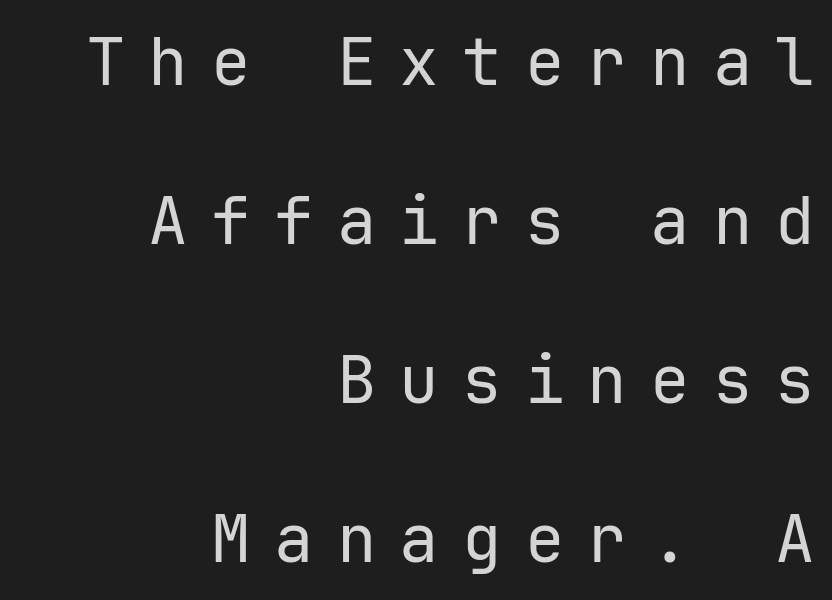
Think of a typewriter: that constant character pitch is what you see here. This block would shrink considerably if given ordinary leading; it's expanded now. The lettering holds an erect, upright posture throughout. No chunkiness to these letters — they're not bold. Regarding serifs, this sample does without them.
